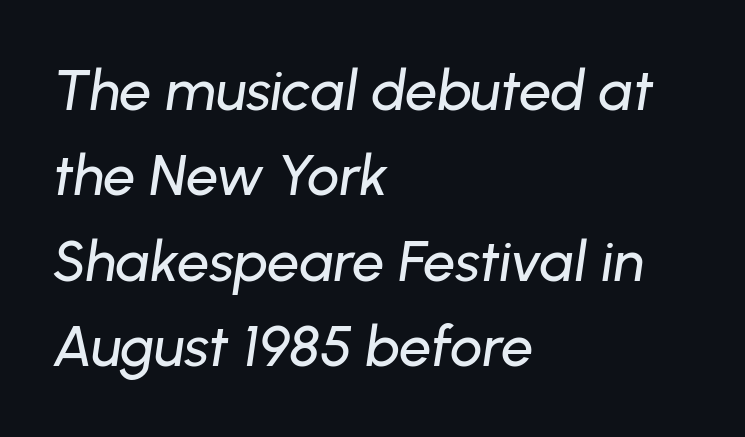
The font's italic variant was chosen for this text. Each row of text sits above clean, open space. Inter-character spacing is left at the font's built-in metrics. A typesetter would call this proportional, since set widths differ per character. Summary of vertical rhythm: regular, with standard interline spacing. The paragraph has a hard left edge and a soft right edge.
